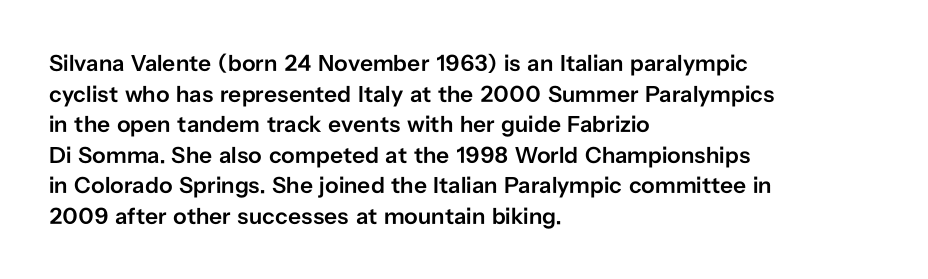
Is there any slant? The stems are plumb. The leading is moderate, giving the passage an even texture. A bit beefed up — I'd call it semibold rather than bold. No word sits above an underline. Characters follow at the spacing the type designer built in. Compared with a centered layout, this one pins lines to the left instead.
